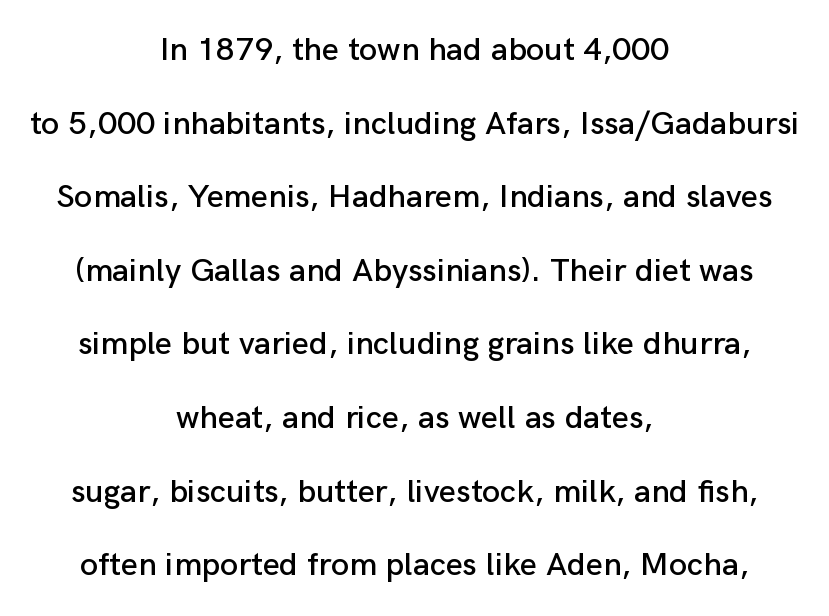
The image shows 33 px sans-serif type, upright; set centered, loose line spacing (2.23x), normal letter spacing, not underlined; low stroke contrast and a medium x-height.
